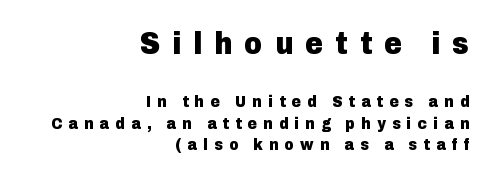
The image shows 31 px heavy sans-serif type, upright; set right-aligned, normal line spacing (1.34x), unusually wide letter spacing (+0.39 em), not underlined; the first (top) block is 1.94x larger; low stroke contrast and a medium x-height.
